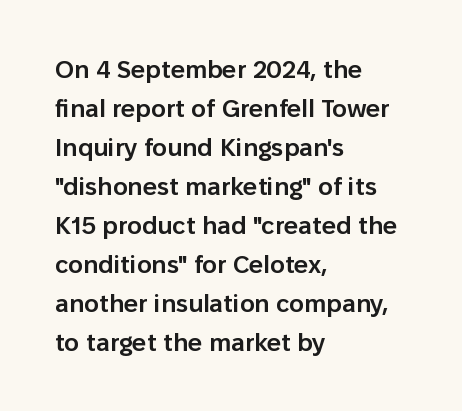
{"italic": "no", "bold": "semi", "underline": "no", "align": "left", "line_spacing": "normal", "line_spacing_ratio": 1.56, "letter_spacing": "normal", "letter_spacing_em": 0.0, "glyph_px": 25}
